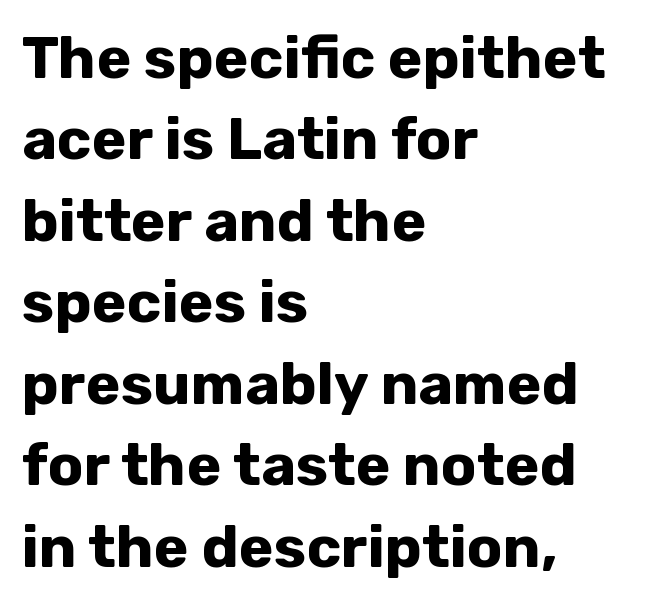
The image shows 59 px bold sans-serif type, upright; set left-aligned, normal line spacing (1.38x), normal letter spacing, not underlined; low stroke contrast and a medium x-height.
